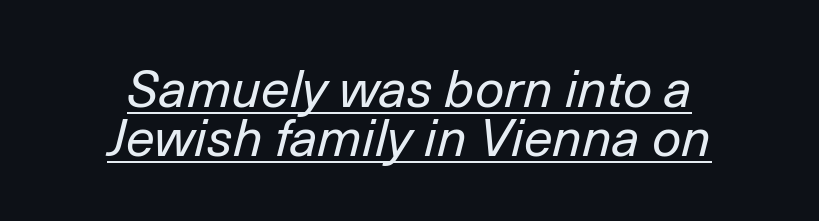
The image shows 52 px regular-weight type, italic (leaning right); set centered, tight line spacing (0.95x), normal letter spacing, underlined; low stroke contrast and a medium x-height.
